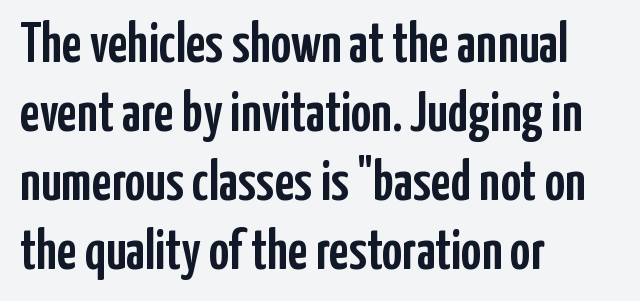
{"serif": "no", "italic": "no", "width": "condensed", "stroke_contrast": "low", "x_height": "medium", "monospaced": "no", "underline": "no", "align": "left", "line_spacing_ratio": 1.23, "letter_spacing": "normal", "letter_spacing_em": 0.0, "glyph_px": 56}
